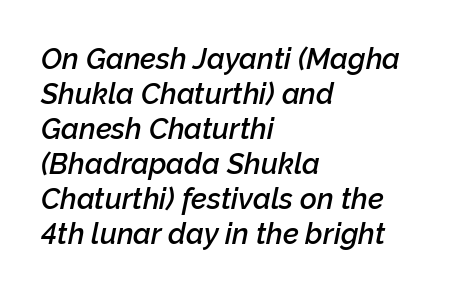
{"italic": "yes", "lean": "right", "slant_degrees": 12, "bold": "semi", "weight": "semibold", "width": "normal", "stroke_contrast": "low", "x_height": "medium", "monospaced": "no", "underline": "no", "align": "left", "line_spacing_ratio": 1.21, "letter_spacing": "normal", "letter_spacing_em": 0.0, "glyph_px": 29}
